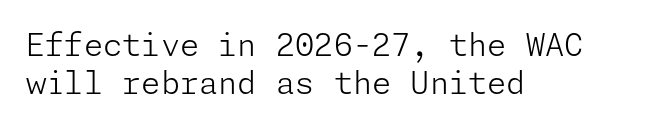
The image shows 31 px light sans-serif type, upright; set left-aligned, line spacing 1.23x, normal letter spacing, not underlined; low stroke contrast and a medium x-height.
